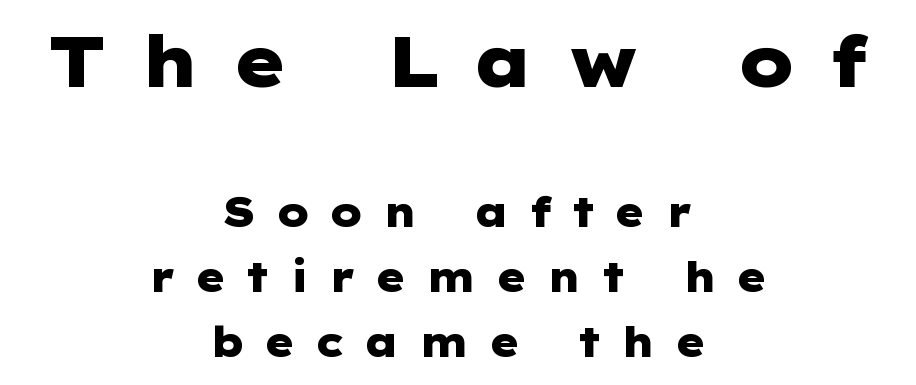
{"serif": "no", "italic": "no", "bold": "yes", "weight": "heavy", "width": "wide", "stroke_contrast": "low", "x_height": "medium", "underline": "no", "align": "center", "line_spacing": "normal", "line_spacing_ratio": 1.59, "letter_spacing": "wide", "letter_spacing_em": 0.45, "larger_block": "first", "size_ratio": 1.73, "glyph_px": 71}
